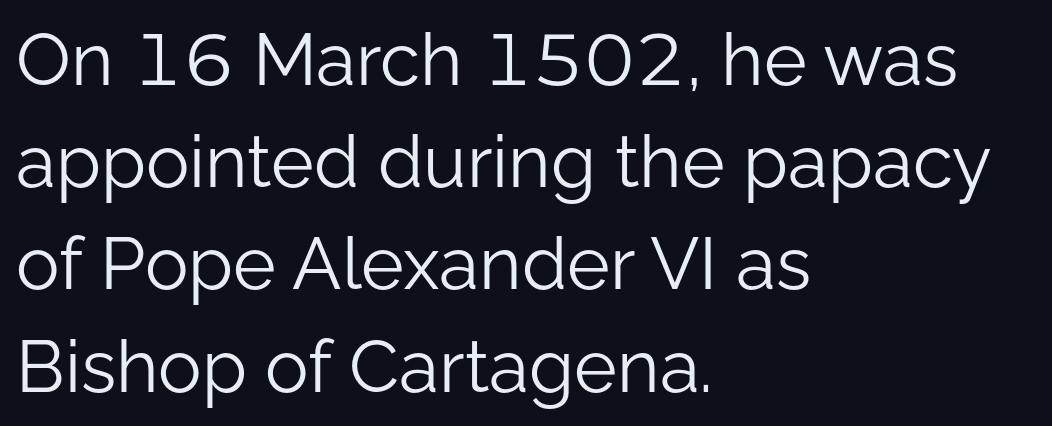
The image shows 73 px light sans-serif type, upright; set left-aligned, normal line spacing (1.4x), normal letter spacing, not underlined; low stroke contrast and a medium x-height.
